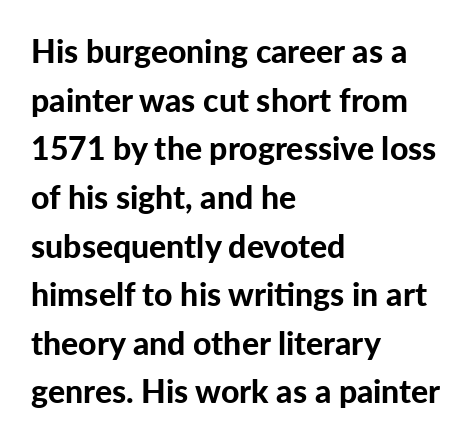
Tracking here is standard; glyphs follow each other at the usual distance. The setting favours the left margin, as ordinary paragraphs usually do. Unmarked baselines from the first word to the last. Posture: vertical. In terms of letterform style, serifs are entirely absent. Think of a printed novel: that variable character pitch is what you see here.
